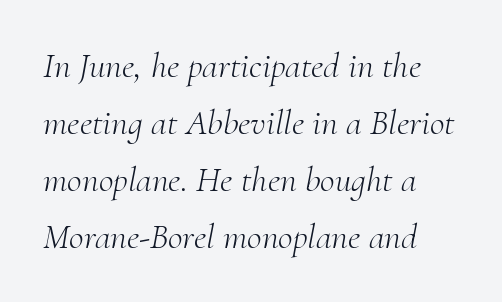
The weight tops out at a normal text grade. Normally led — the rows are evenly, conventionally spaced. Each letter keeps its own natural width here, so spacing adapts to shape. Lines of text with bare space underneath. Casual observation: everything's shoved over to the left. The letterforms sit shoulder to shoulder at normal distance.
